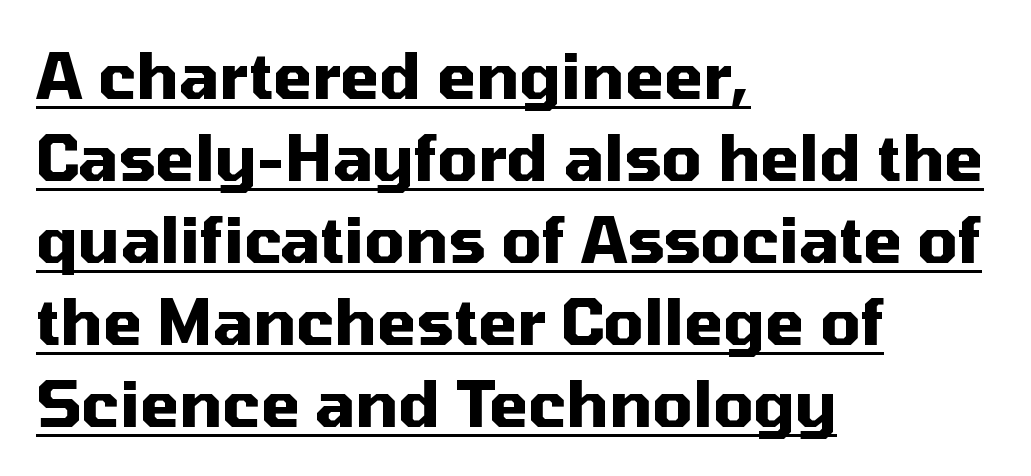
{"serif": "no", "italic": "no", "bold": "yes", "weight": "heavy", "width": "normal", "stroke_contrast": "medium", "x_height": "medium", "monospaced": "no", "underline": "yes", "align": "left", "line_spacing": "normal", "line_spacing_ratio": 1.3, "letter_spacing": "normal", "letter_spacing_em": 0.0, "glyph_px": 63}
